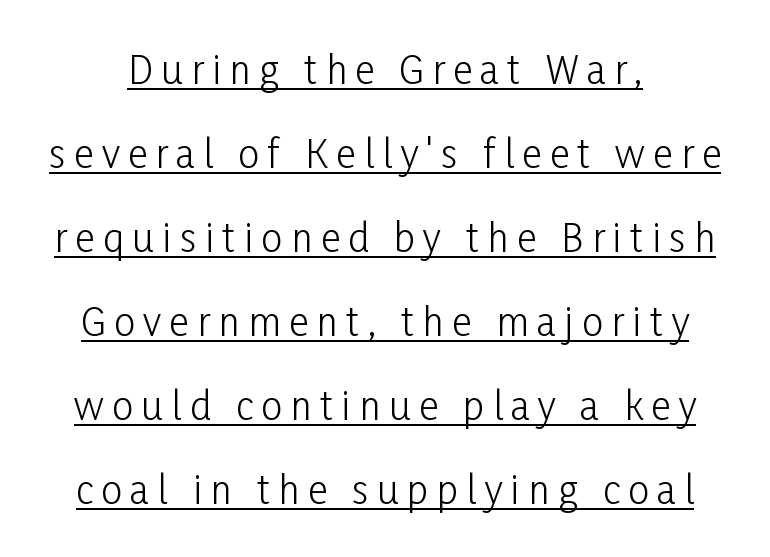
{"serif": "no", "italic": "no", "bold": "no", "weight": "light", "width": "condensed", "stroke_contrast": "low", "x_height": "medium", "monospaced": "no", "underline": "yes", "line_spacing": "loose", "line_spacing_ratio": 2.21, "letter_spacing": "wide", "letter_spacing_em": 0.22, "glyph_px": 38}
